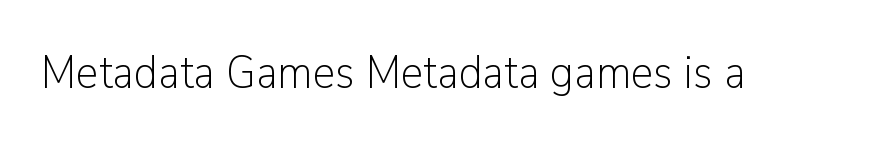
{"serif": "no", "italic": "no", "bold": "no", "weight": "light", "width": "normal", "stroke_contrast": "low", "x_height": "medium", "monospaced": "no", "underline": "no", "letter_spacing": "normal", "letter_spacing_em": 0.0, "glyph_px": 46}
